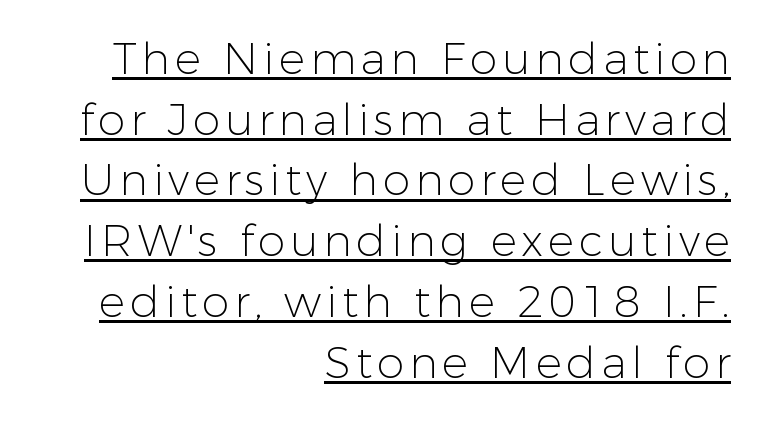
Q: Is the text bold? A: No.
Q: Is the text italic (slanted)? A: No, it is upright.
Q: Is the typeface a serif or a sans-serif typeface? A: Sans-serif.
Q: Is the text underlined? A: Yes.
Q: How is the paragraph aligned? A: Right-aligned.
Q: Is the spacing between lines tight, normal or loose? A: Normal.
Q: Width (condensed, normal, or wide)? A: Normal.
Q: Stroke contrast? A: Low.
Q: x-height? A: Medium.
Q: Monospaced? A: No.
